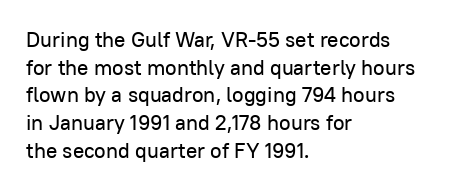
Q: Is the text italic (slanted)? A: No, it is upright.
Q: Is the text underlined? A: No.
Q: How is the paragraph aligned? A: Left-aligned.
Q: Is the spacing between letters normal or unusually wide? A: Normal.
Q: Is the spacing between lines tight, normal or loose? A: Normal.
